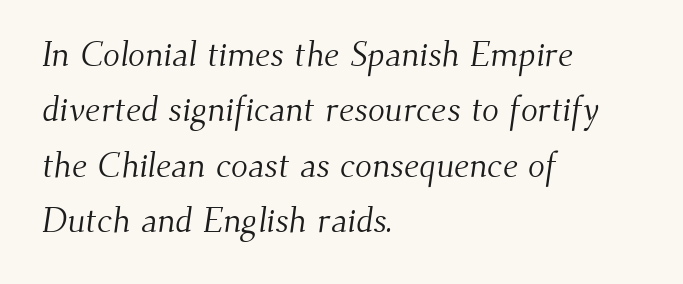
Summary of vertical rhythm: regular, with standard interline spacing. The rendering uses natural spacing where letterforms have individual widths. These lines are set flush left with a ragged right edge. Plain, unruled lines of type. Compared with a typical body face, this is equally light or lighter still.
